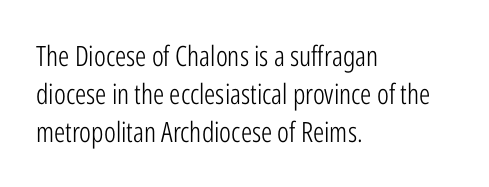
The image shows 28 px light, condensed sans-serif type, upright; set left-aligned, normal line spacing (1.35x), normal letter spacing, not underlined; low stroke contrast and a medium x-height.
